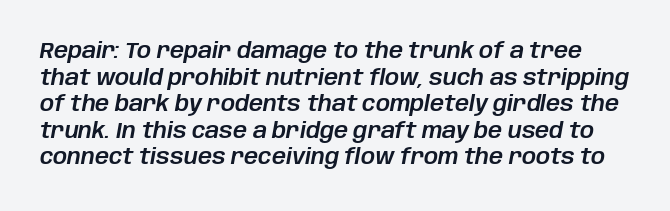
Standard letterfit; no display-style spreading of the glyphs. The face used here has a pronounced slope to its letters. Honestly, there is no underline to notice here at all.
